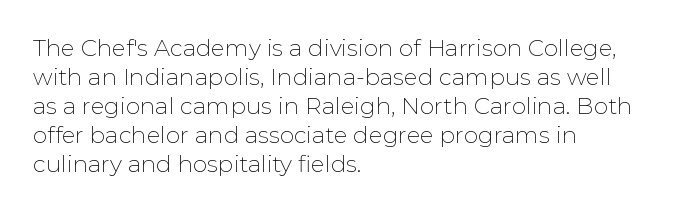
A typesetter would call this zero additional tracking. If you drew a line through each stem, it would be perfectly vertical. This block has exactly the height ordinary leading produces. Teacher's note: observe the even left margin — that is flush-left alignment. The area under the type is left untouched. This is not heavy type; no bold has been used.
